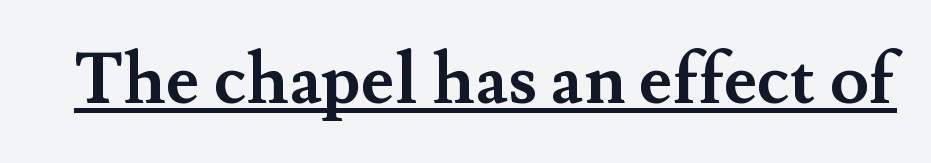
Q: Is the text bold? A: Yes.
Q: Is the text italic (slanted)? A: No, it is upright.
Q: Is the typeface a serif or a sans-serif typeface? A: Serif.
Q: Is the text underlined? A: Yes.
Q: Is the spacing between letters normal or unusually wide? A: Normal.
Q: Width (condensed, normal, or wide)? A: Normal.
Q: Stroke contrast? A: Medium.
Q: x-height? A: Small.
Q: Monospaced? A: No.
